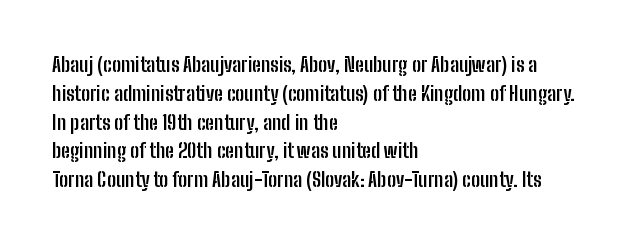
{"italic": "no", "bold": "yes", "underline": "no", "align": "left", "line_spacing": "normal", "line_spacing_ratio": 1.44, "letter_spacing": "normal", "letter_spacing_em": 0.0, "glyph_px": 20}
